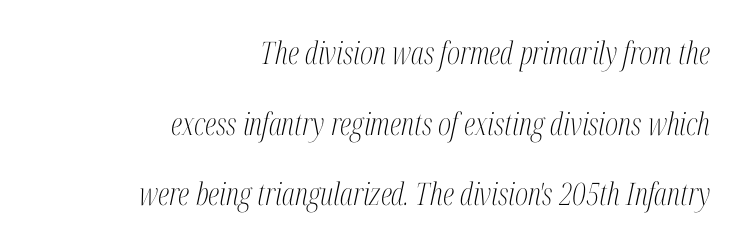
Q: Is the text bold? A: No.
Q: Is the text italic (slanted)? A: Yes, it leans right by about 12 degrees.
Q: Is the typeface a serif or a sans-serif typeface? A: Serif.
Q: Is the text underlined? A: No.
Q: How is the paragraph aligned? A: Right-aligned.
Q: Is the spacing between letters normal or unusually wide? A: Normal.
Q: Is the spacing between lines tight, normal or loose? A: Loose.
Q: Width (condensed, normal, or wide)? A: Condensed.
Q: Stroke contrast? A: Medium.
Q: x-height? A: Medium.
Q: Monospaced? A: No.
